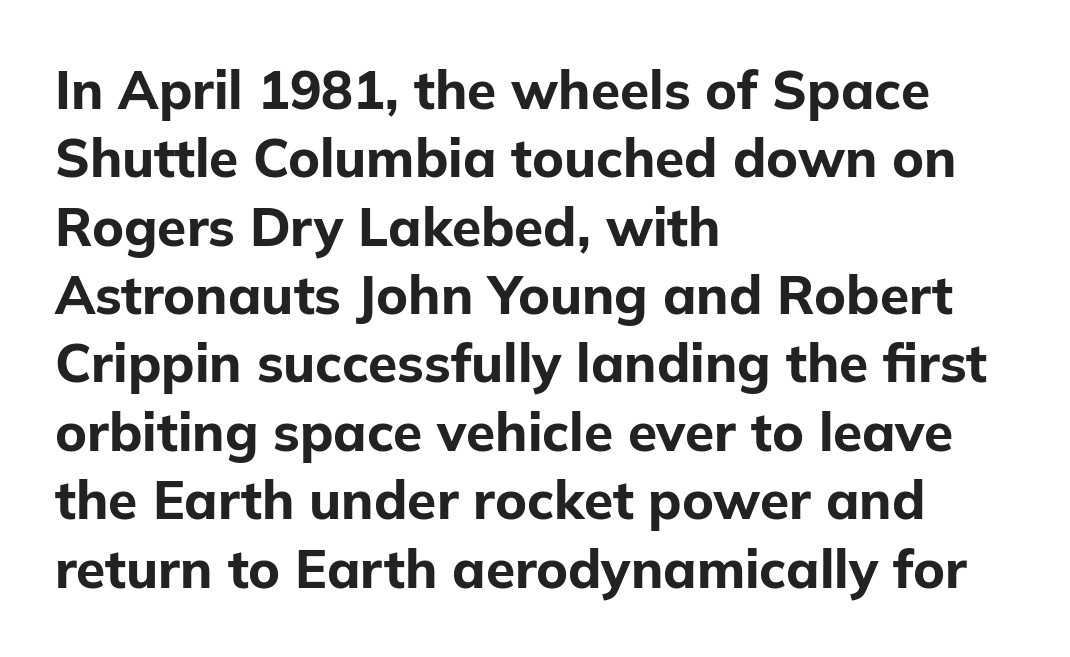
{"serif": "no", "italic": "no", "bold": "yes", "weight": "bold", "width": "normal", "stroke_contrast": "low", "x_height": "medium", "monospaced": "no", "underline": "no", "align": "left", "line_spacing": "normal", "line_spacing_ratio": 1.29, "letter_spacing": "normal", "letter_spacing_em": 0.0, "glyph_px": 53}
